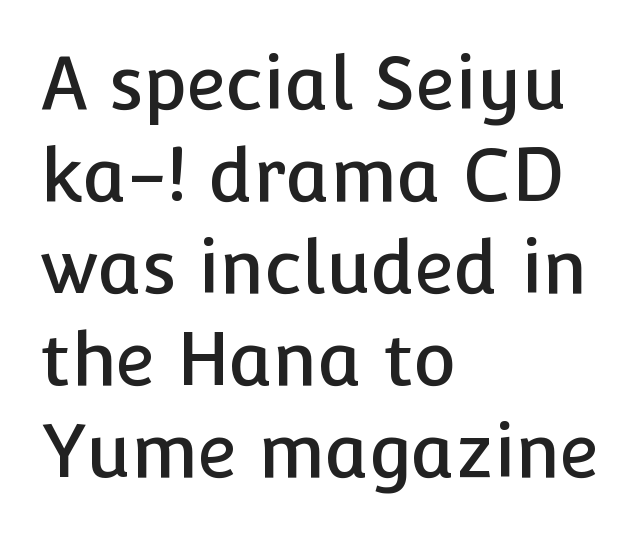
The image shows 73 px sans-serif type, upright; set left-aligned, normal line spacing (1.26x), normal letter spacing, not underlined; low stroke contrast and a medium x-height.
